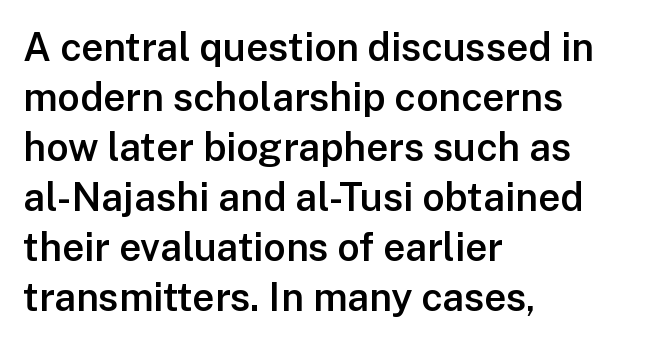
Q: Is the text bold? A: Semi-bold.
Q: Is the text italic (slanted)? A: No, it is upright.
Q: Is the typeface a serif or a sans-serif typeface? A: Sans-serif.
Q: Is the text underlined? A: No.
Q: How is the paragraph aligned? A: Left-aligned.
Q: Is the spacing between letters normal or unusually wide? A: Normal.
Q: Is the spacing between lines tight, normal or loose? A: Normal.
Q: Width (condensed, normal, or wide)? A: Normal.
Q: Stroke contrast? A: Low.
Q: x-height? A: Medium.
Q: Monospaced? A: No.
